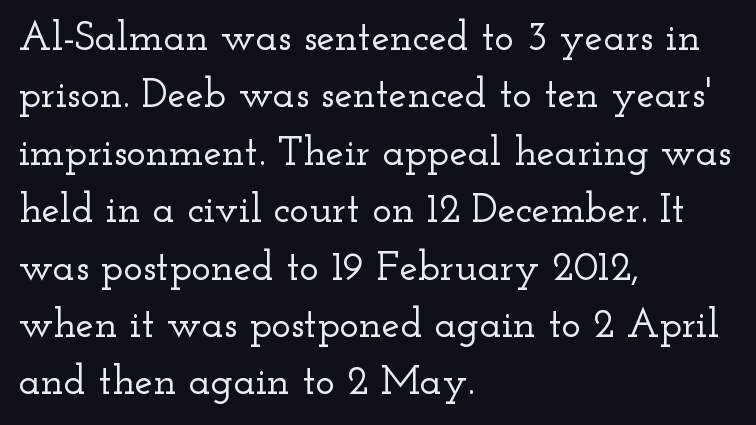
The passage shown is typed in a proportional face where columns would drift. Nobody touched the tracking dial on this one. These lines were composed using upright roman letters. These lines are composed in type with serifs. Every row of glyphs begins at an identical x-position on the left.
